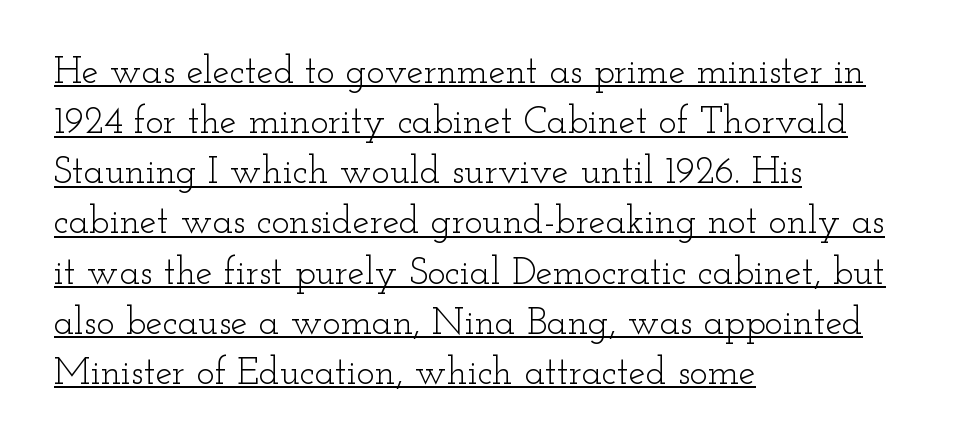
{"serif": "yes", "italic": "no", "bold": "no", "weight": "light", "width": "wide", "stroke_contrast": "low", "x_height": "small", "monospaced": "no", "underline": "yes", "align": "left", "line_spacing": "normal", "line_spacing_ratio": 1.32, "letter_spacing": "normal", "letter_spacing_em": 0.0, "glyph_px": 38}
